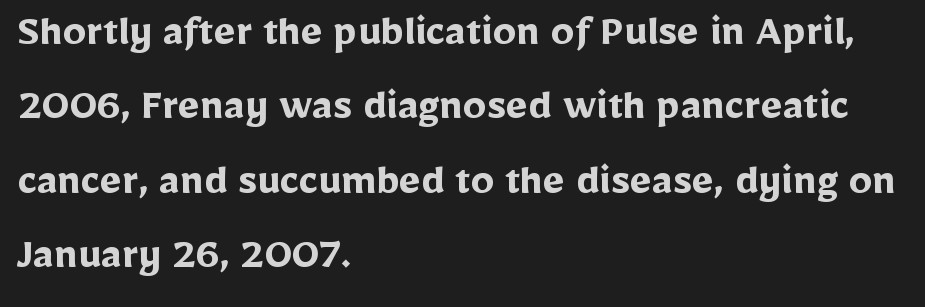
The image shows 47 px semibold sans-serif type, upright; set left-aligned, normal line spacing (1.58x), normal letter spacing, not underlined; low stroke contrast and a medium x-height.
